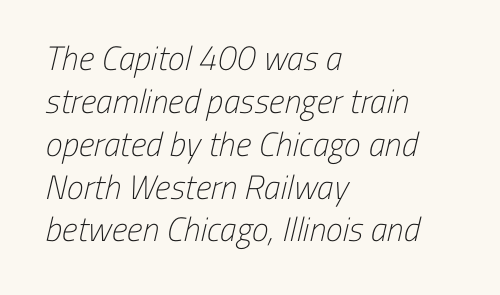
{"serif": "no", "bold": "no", "weight": "light", "width": "condensed", "stroke_contrast": "low", "x_height": "medium", "monospaced": "no", "underline": "no", "align": "left", "line_spacing": "normal", "line_spacing_ratio": 1.26, "letter_spacing": "normal", "letter_spacing_em": 0.0, "glyph_px": 34}
